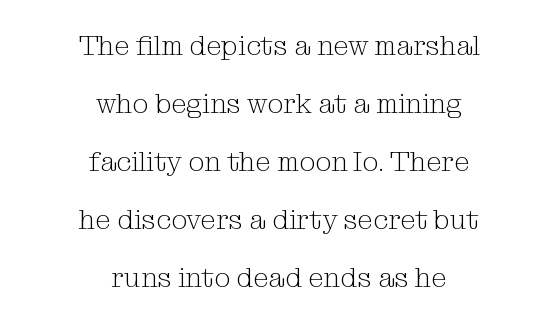
Q: Is the text bold? A: No.
Q: Is the text italic (slanted)? A: No, it is upright.
Q: Is the typeface a serif or a sans-serif typeface? A: Serif.
Q: Is the text underlined? A: No.
Q: How is the paragraph aligned? A: Centered.
Q: Is the spacing between letters normal or unusually wide? A: Normal.
Q: Is the spacing between lines tight, normal or loose? A: Loose.
Q: Width (condensed, normal, or wide)? A: Normal.
Q: Stroke contrast? A: Medium.
Q: x-height? A: Medium.
Q: Monospaced? A: No.
